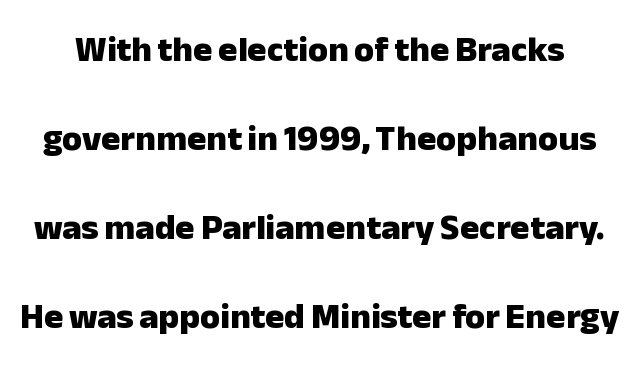
Does the lettering tilt? It doesn't — this is upright. Nothing sits at the stroke ends, so this counts as sans-serif. No word sits above an underline. The letters sit at their default tracking, neither squeezed nor spread.
